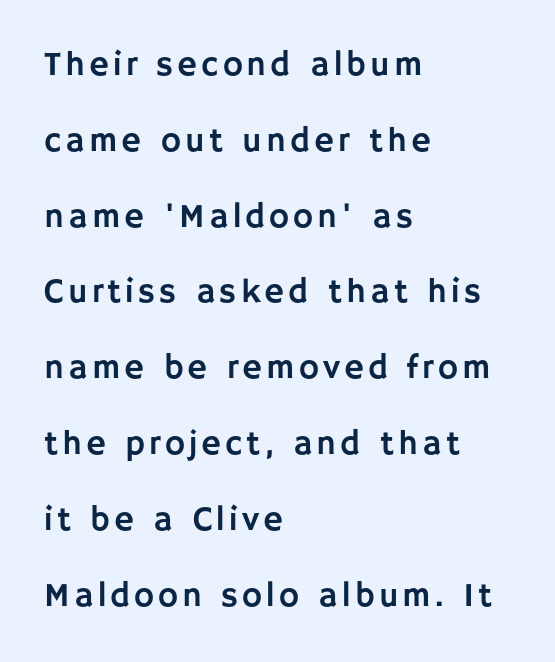
Q: Is the text italic (slanted)? A: No, it is upright.
Q: Is the typeface a serif or a sans-serif typeface? A: Sans-serif.
Q: Is the text underlined? A: No.
Q: How is the paragraph aligned? A: Left-aligned.
Q: Is the spacing between lines tight, normal or loose? A: Loose.
Q: Width (condensed, normal, or wide)? A: Normal.
Q: Stroke contrast? A: Low.
Q: x-height? A: Large.
Q: Monospaced? A: No.
